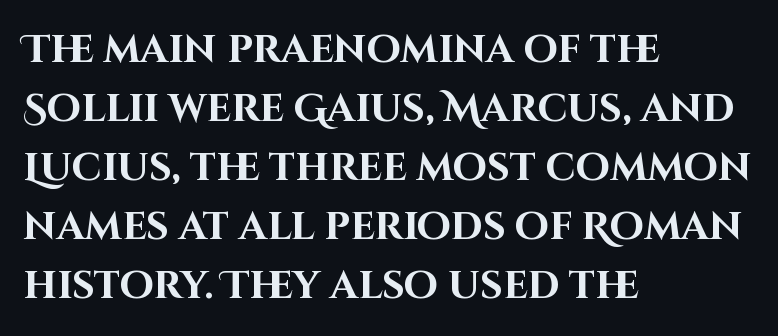
{"serif": "no", "italic": "no", "bold": "yes", "weight": "bold", "width": "normal", "stroke_contrast": "high", "x_height": "large", "monospaced": "no", "underline": "no", "align": "left", "line_spacing": "normal", "line_spacing_ratio": 1.51, "letter_spacing": "normal", "letter_spacing_em": 0.0, "glyph_px": 39}
